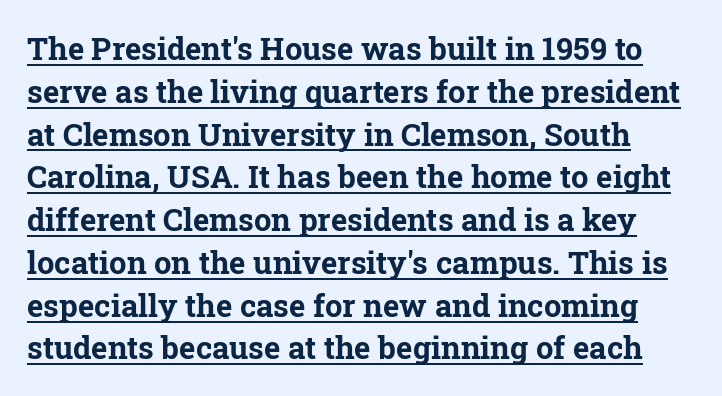
The image shows 31 px bold serif type, upright; set normal line spacing (1.38x), normal letter spacing, underlined; low stroke contrast and a medium x-height.
